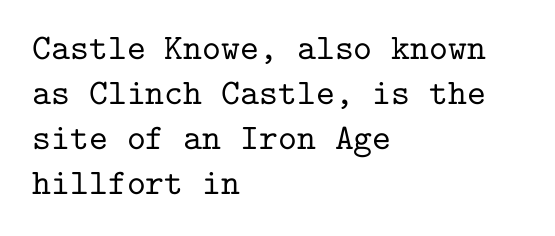
The designer went with a serif here, giving each stem small feet. These lines are rendered in a fixed-pitch font. Typeset ragged right — the left edge is the straight one. How would I describe the line gaps? Plain and ordinary. Ascenders rise straight up at ninety degrees. The gap between lines stays unmarked.
